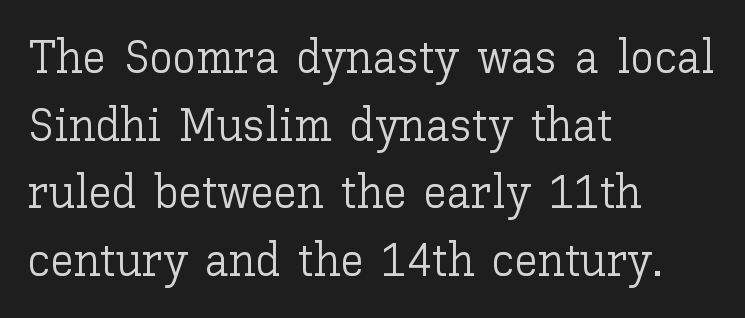
The image shows 47 px light type, upright; set left-aligned, normal line spacing (1.44x), normal letter spacing, not underlined; low stroke contrast and a medium x-height.
